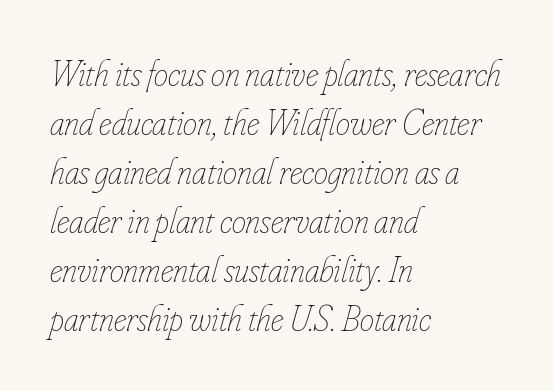
The image shows 36 px thin, condensed type, italic (leaning right); set left-aligned, normal line spacing (1.36x), normal letter spacing, not underlined; low stroke contrast and a small x-height.
